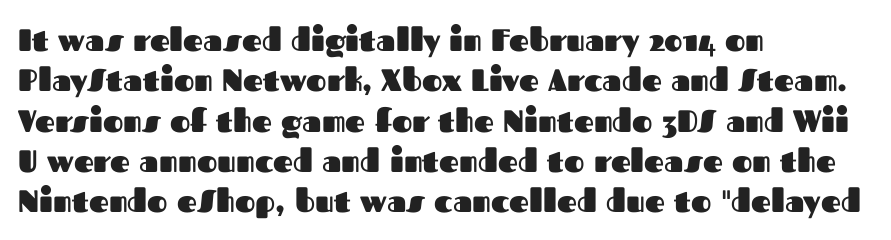
How heavy is the stroke? Heavy — this is a bold. Note the varied advance widths — an 'i' is clearly narrower than an 'm'. Compared with typical paragraphs, the rows here are spaced about the same. A roman cut, with each character standing at attention. These lines stack with their left ends in a neat column.
